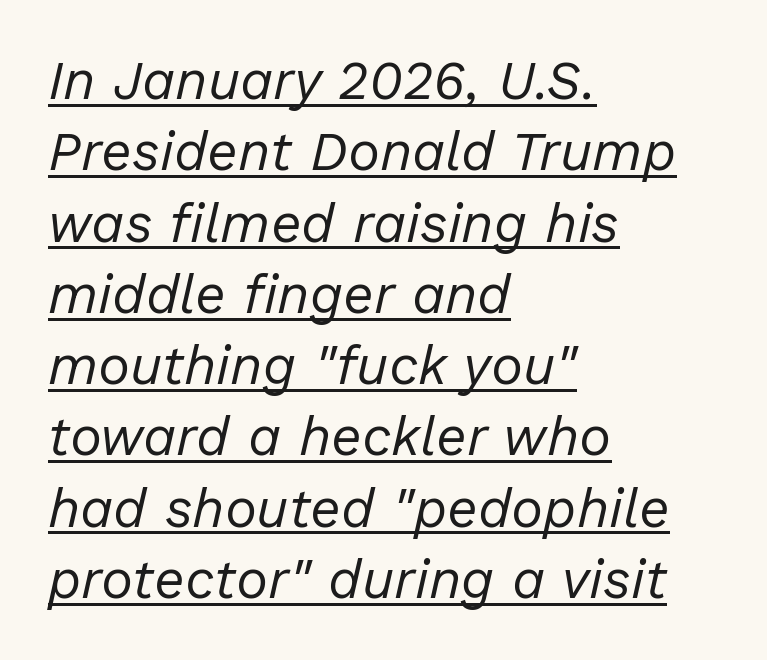
The image shows 54 px regular-weight type, italic (leaning right); set left-aligned, normal line spacing (1.32x), normal letter spacing, underlined; low stroke contrast and a medium x-height.
